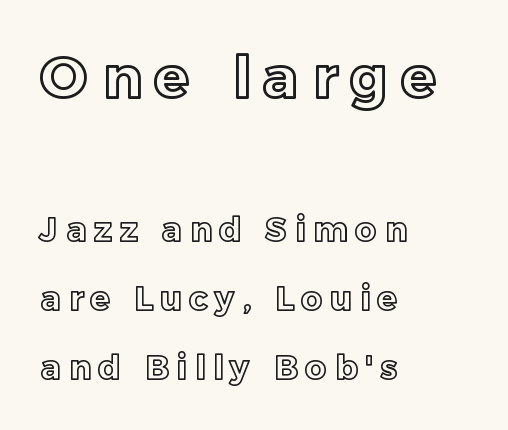
Q: Is the text italic (slanted)? A: No, it is upright.
Q: Is the text underlined? A: No.
Q: How is the paragraph aligned? A: Left-aligned.
Q: Is the spacing between letters normal or unusually wide? A: Unusually wide.
Q: Is the spacing between lines tight, normal or loose? A: Loose.
Q: Which block of text is set in a larger size, the first (top) or the second (bottom)? A: The first (top) one.
Q: Width (condensed, normal, or wide)? A: Normal.
Q: x-height? A: Medium.
Q: Monospaced? A: No.
